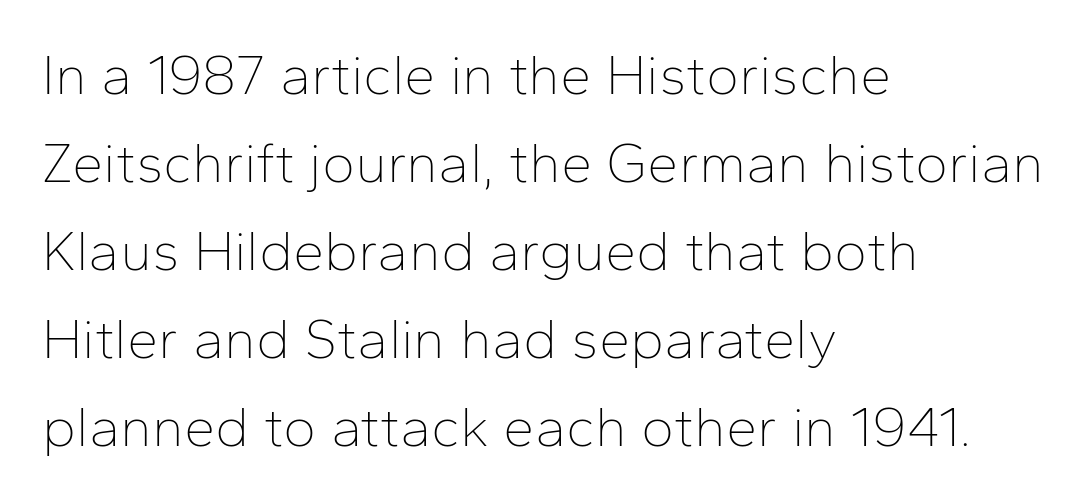
The image shows 56 px thin sans-serif type, upright; set left-aligned, normal line spacing (1.57x), normal letter spacing, not underlined; low stroke contrast and a medium x-height.
